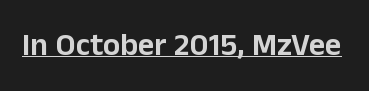
Q: Is the text italic (slanted)? A: No, it is upright.
Q: Is the typeface a serif or a sans-serif typeface? A: Sans-serif.
Q: Is the text underlined? A: Yes.
Q: Is the spacing between letters normal or unusually wide? A: Normal.
Q: Width (condensed, normal, or wide)? A: Normal.
Q: Stroke contrast? A: Low.
Q: x-height? A: Medium.
Q: Monospaced? A: No.
